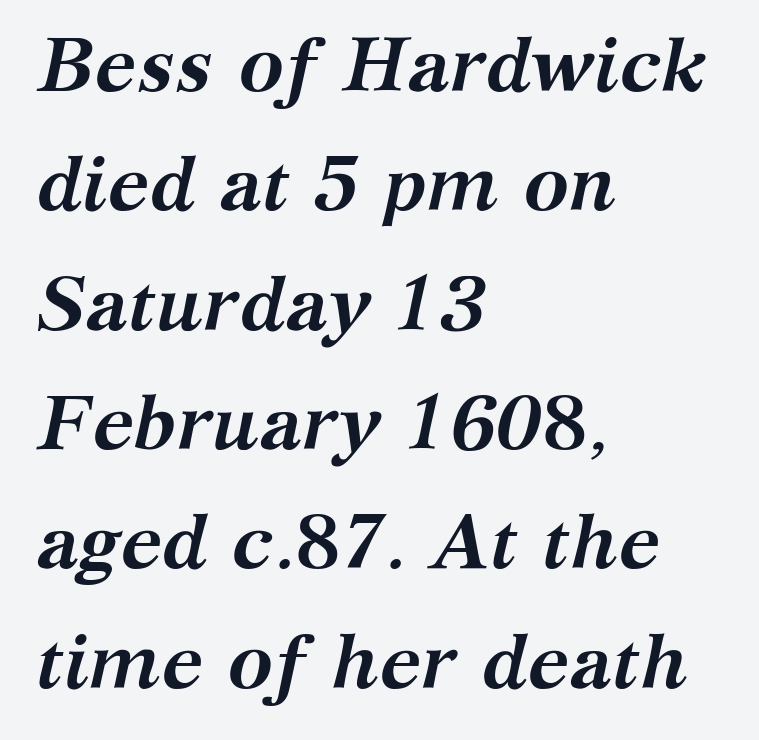
{"serif": "yes", "italic": "yes", "lean": "right", "slant_degrees": 12, "bold": "yes", "weight": "semibold", "width": "normal", "stroke_contrast": "medium", "x_height": "medium", "monospaced": "no", "underline": "no", "align": "left", "line_spacing": "normal", "line_spacing_ratio": 1.57, "letter_spacing": "normal", "letter_spacing_em": 0.0, "glyph_px": 76}
